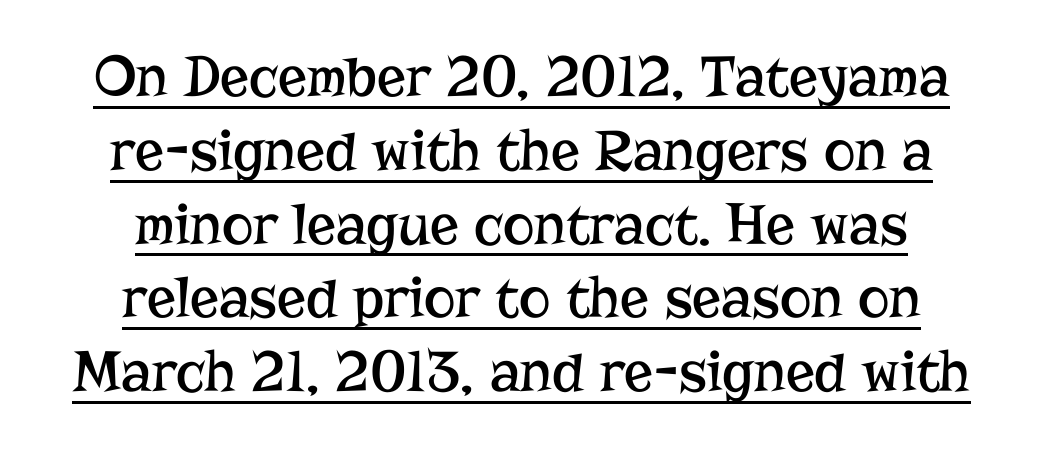
{"serif": "yes", "italic": "no", "bold": "no", "weight": "regular", "width": "normal", "stroke_contrast": "low", "x_height": "medium", "monospaced": "no", "underline": "yes", "align": "center", "line_spacing_ratio": 1.23, "letter_spacing": "normal", "letter_spacing_em": 0.0, "glyph_px": 60}
